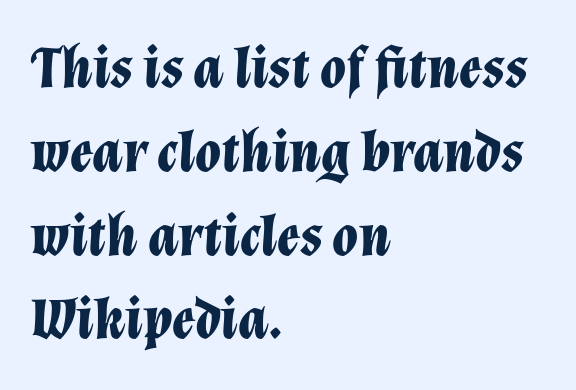
The image shows 59 px bold type, italic (leaning right); set left-aligned, normal line spacing (1.42x), normal letter spacing, not underlined; low stroke contrast and a medium x-height.
